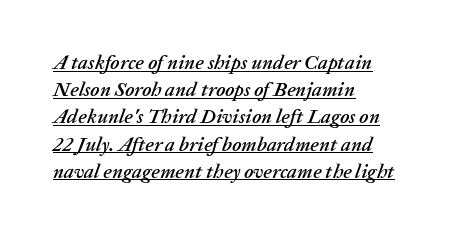
Q: Is the text italic (slanted)? A: Yes, it leans right by about 20 degrees.
Q: Is the text underlined? A: Yes.
Q: How is the paragraph aligned? A: Left-aligned.
Q: Is the spacing between letters normal or unusually wide? A: Normal.
Q: Is the spacing between lines tight, normal or loose? A: Normal.
